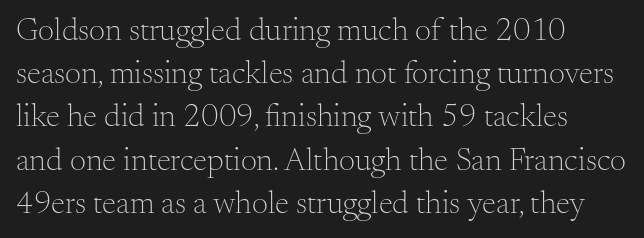
Summary of vertical rhythm: regular, with standard interline spacing. The passage is arranged the way most books set body copy — flush left. The face used here is rendered with its standard letterfit. A typesetter would call this proportional, since set widths differ per character.
